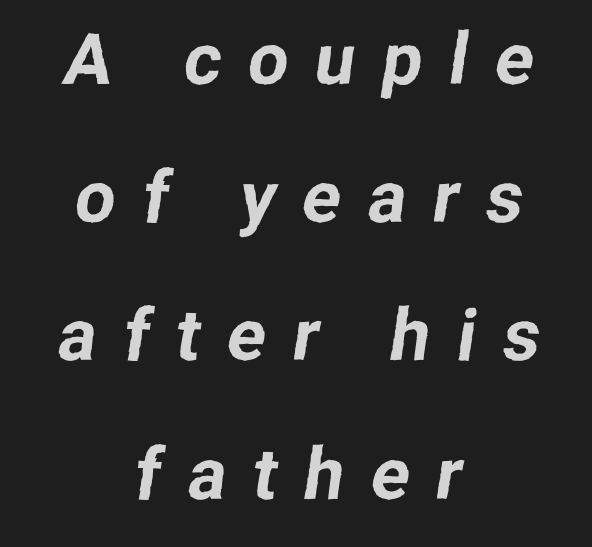
{"serif": "no", "width": "normal", "stroke_contrast": "low", "x_height": "medium", "monospaced": "no", "underline": "no", "align": "center", "line_spacing": "loose", "line_spacing_ratio": 1.92, "letter_spacing": "wide", "letter_spacing_em": 0.37, "glyph_px": 72}
